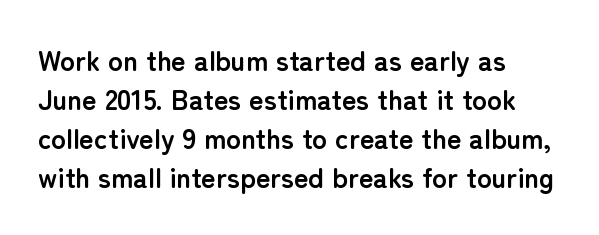
Think of a printed novel: that variable character pitch is what you see here. Is the block centered? No — it sits flush against the left margin. Descender tails drop into unmarked territory. Typographic density is high because the face is bold. No italicization has been applied; the sample stays upright.
